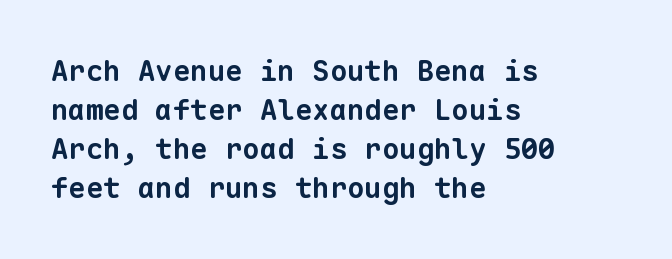
The image shows 29 px bold sans-serif type, monospaced; set left-aligned, normal line spacing (1.35x), normal letter spacing, not underlined; low stroke contrast and a medium x-height.
